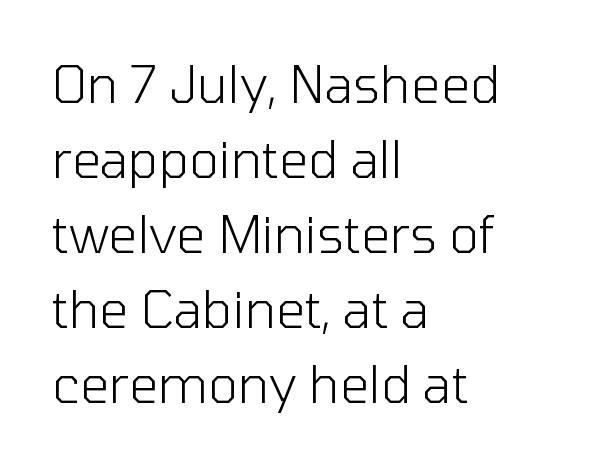
{"serif": "no", "italic": "no", "bold": "no", "weight": "light", "width": "normal", "stroke_contrast": "low", "x_height": "medium", "monospaced": "no", "underline": "no", "align": "left", "line_spacing": "normal", "line_spacing_ratio": 1.47, "letter_spacing": "normal", "letter_spacing_em": 0.0, "glyph_px": 51}
